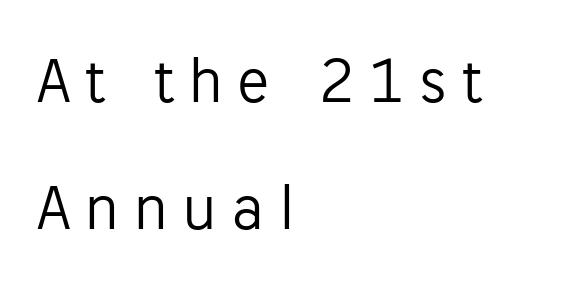
{"serif": "no", "italic": "no", "bold": "no", "weight": "light", "width": "normal", "stroke_contrast": "low", "x_height": "medium", "monospaced": "no", "underline": "no", "align": "left", "line_spacing": "loose", "line_spacing_ratio": 1.93, "letter_spacing": "wide", "letter_spacing_em": 0.21, "glyph_px": 66}
